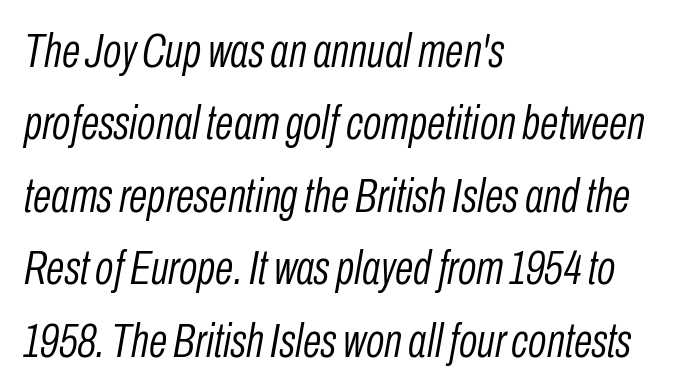
{"italic": "yes", "lean": "right", "slant_degrees": 10, "bold": "no", "weight": "light", "width": "condensed", "stroke_contrast": "low", "x_height": "medium", "monospaced": "no", "underline": "no", "align": "left", "line_spacing": "normal", "line_spacing_ratio": 1.51, "letter_spacing": "normal", "letter_spacing_em": 0.0, "glyph_px": 48}
